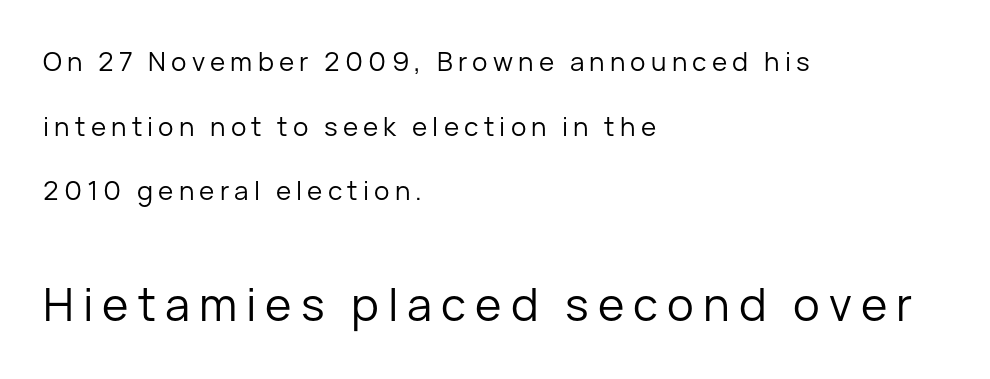
{"serif": "no", "italic": "no", "bold": "no", "weight": "regular", "width": "normal", "stroke_contrast": "low", "x_height": "medium", "monospaced": "no", "underline": "no", "align": "left", "line_spacing": "loose", "line_spacing_ratio": 2.49, "letter_spacing": "wide", "letter_spacing_em": 0.2, "larger_block": "second", "size_ratio": 1.73, "glyph_px": 45}
